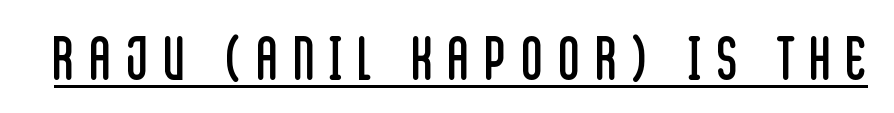
The image shows 58 px regular-weight, condensed sans-serif type, upright; set unusually wide letter spacing (+0.27 em), underlined; low stroke contrast and a large x-height.
